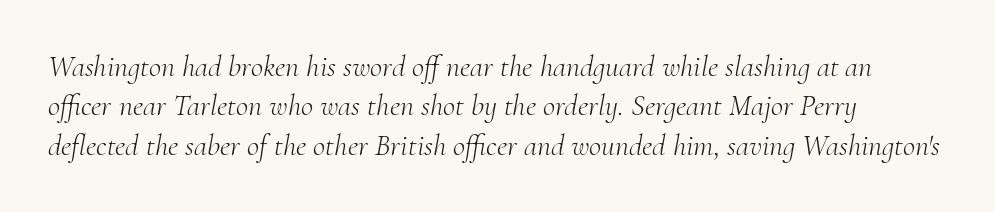
A bare baseline throughout the passage. Look at the tracking — it's just the regular setting, nothing added. Quick note: interline space is typical. The weight would be labelled regular, book, light, or lighter still. The text carries the slant typical of an italic or oblique font.
